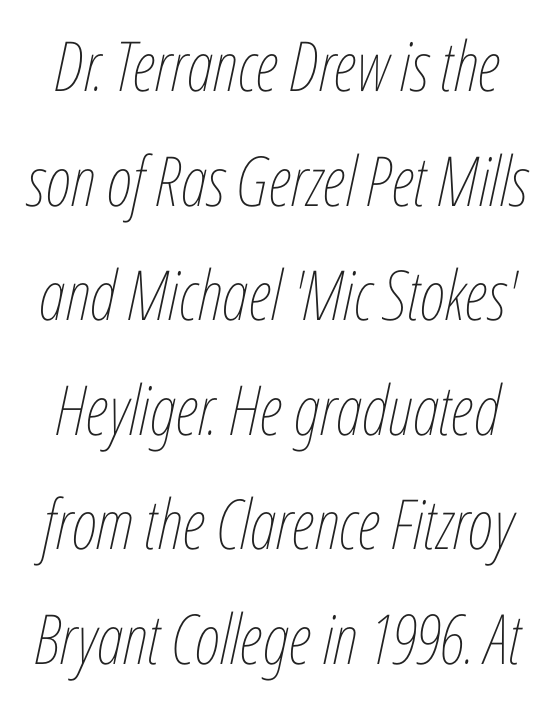
Q: Is the text bold? A: No.
Q: Is the text italic (slanted)? A: Yes, it leans right by about 12 degrees.
Q: Is the text underlined? A: No.
Q: Is the spacing between letters normal or unusually wide? A: Normal.
Q: Is the spacing between lines tight, normal or loose? A: Normal.
Q: Width (condensed, normal, or wide)? A: Condensed.
Q: Stroke contrast? A: Low.
Q: x-height? A: Medium.
Q: Monospaced? A: No.
